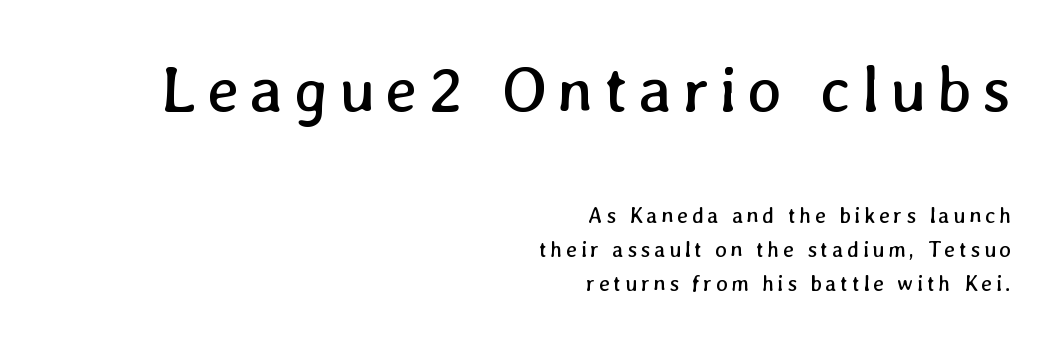
{"bold": "no", "weight": "regular", "width": "normal", "stroke_contrast": "low", "x_height": "medium", "monospaced": "no", "underline": "no", "align": "right", "line_spacing": "normal", "line_spacing_ratio": 1.54, "larger_block": "first", "size_ratio": 2.95, "glyph_px": 65}
